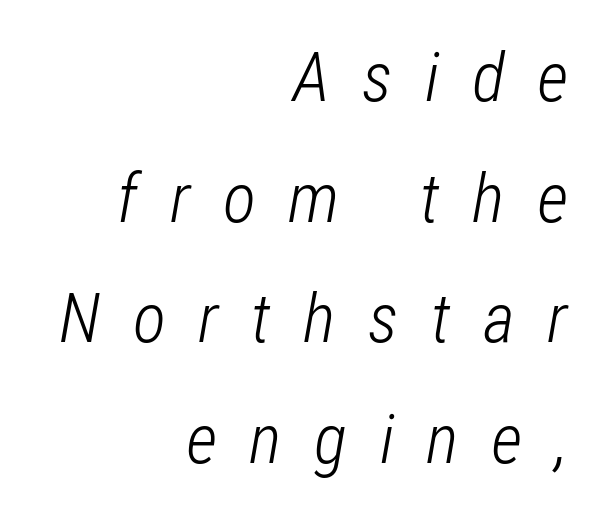
Q: Is the text bold? A: No.
Q: Is the text italic (slanted)? A: Yes, it leans right by about 12 degrees.
Q: Is the text underlined? A: No.
Q: How is the paragraph aligned? A: Right-aligned.
Q: Is the spacing between letters normal or unusually wide? A: Unusually wide.
Q: Width (condensed, normal, or wide)? A: Condensed.
Q: Stroke contrast? A: Low.
Q: x-height? A: Medium.
Q: Monospaced? A: No.
